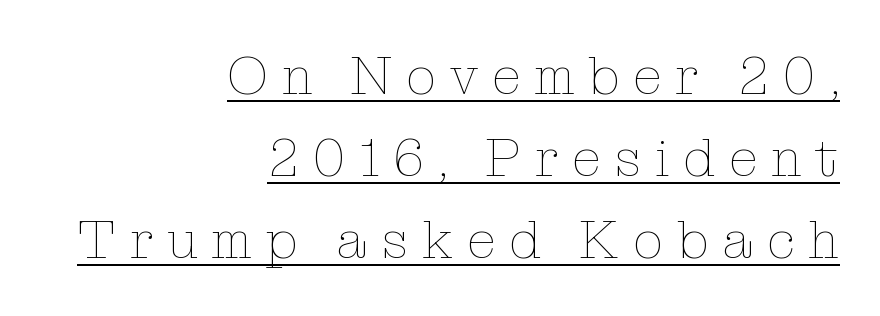
{"italic": "no", "bold": "no", "weight": "thin", "width": "normal", "stroke_contrast": "low", "x_height": "medium", "monospaced": "no", "underline": "yes", "align": "right", "line_spacing": "normal", "line_spacing_ratio": 1.55, "letter_spacing": "wide", "letter_spacing_em": 0.26, "glyph_px": 53}
